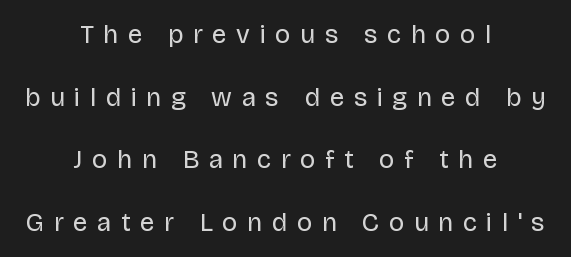
{"italic": "no", "bold": "no", "underline": "no", "align": "center", "line_spacing": "loose", "line_spacing_ratio": 2.41, "letter_spacing": "wide", "letter_spacing_em": 0.37, "glyph_px": 26}
